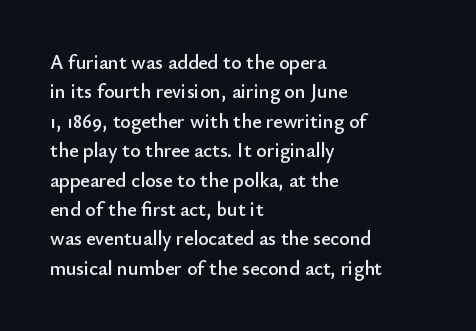
Q: Is the text italic (slanted)? A: No, it is upright.
Q: Is the text underlined? A: No.
Q: How is the paragraph aligned? A: Left-aligned.
Q: Is the spacing between letters normal or unusually wide? A: Normal.
Q: Is the spacing between lines tight, normal or loose? A: Normal.
